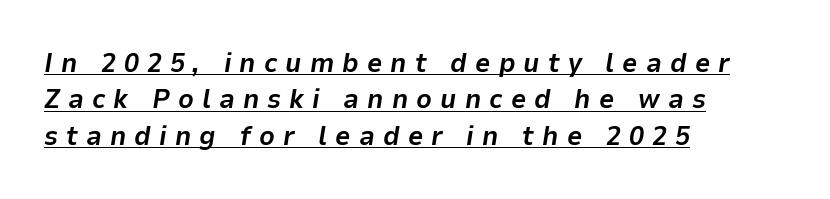
{"italic": "yes", "lean": "right", "slant_degrees": 9, "bold": "yes", "underline": "yes", "align": "left", "line_spacing": "normal", "line_spacing_ratio": 1.35, "letter_spacing": "wide", "letter_spacing_em": 0.3, "glyph_px": 27}
